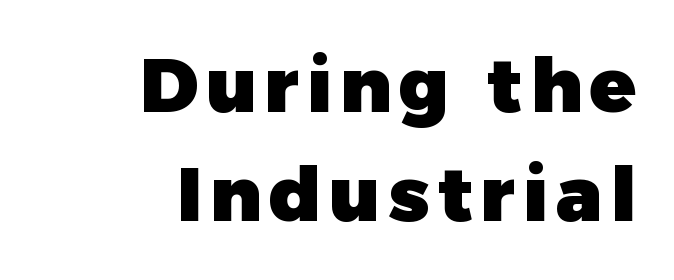
The image shows 76 px heavy sans-serif type, upright; set right-aligned, normal line spacing (1.44x), not underlined; low stroke contrast and a medium x-height.
